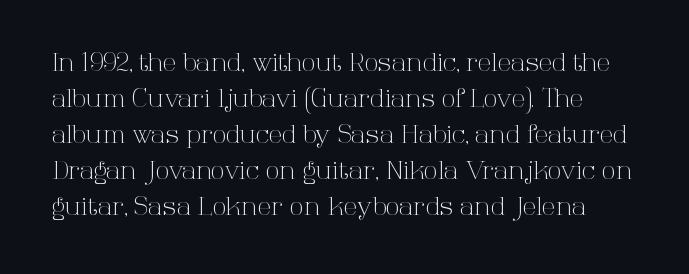
{"italic": "no", "bold": "no", "underline": "no", "line_spacing": "normal", "line_spacing_ratio": 1.44, "letter_spacing": "normal", "letter_spacing_em": 0.0, "glyph_px": 25}
